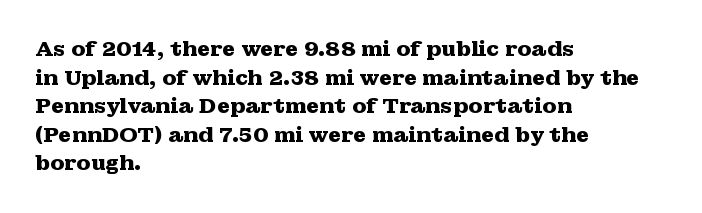
Notice how descenders clear the ascenders below comfortably — that's standard leading. Clear beneath every line of the passage. These lines are set flush left with a ragged right edge. The type sits square on the baseline with zero lean. Each word holds together tightly as a unit, with standard inter-letter gaps.
